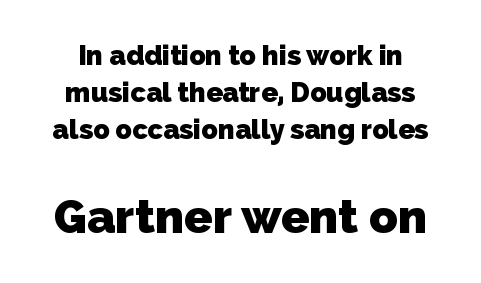
{"serif": "no", "bold": "yes", "weight": "heavy", "width": "normal", "stroke_contrast": "low", "x_height": "medium", "monospaced": "no", "underline": "no", "line_spacing": "normal", "line_spacing_ratio": 1.37, "letter_spacing": "normal", "letter_spacing_em": 0.0, "larger_block": "second", "size_ratio": 1.74, "glyph_px": 47}
